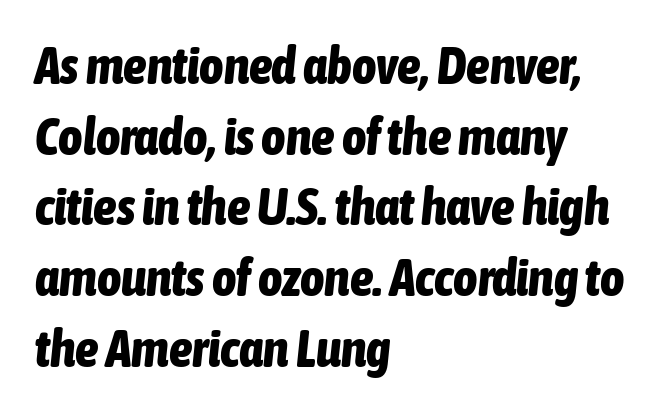
{"italic": "yes", "lean": "right", "slant_degrees": 6, "bold": "yes", "weight": "bold", "width": "condensed", "stroke_contrast": "low", "x_height": "medium", "monospaced": "no", "underline": "no", "align": "left", "line_spacing": "normal", "line_spacing_ratio": 1.36, "letter_spacing": "normal", "letter_spacing_em": 0.0, "glyph_px": 52}
